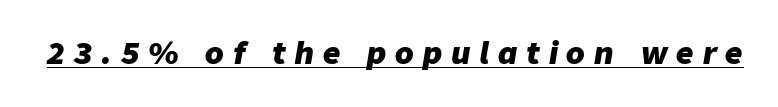
The image shows 30 px heavy type, italic (leaning right); set unusually wide letter spacing (+0.3 em), underlined; low stroke contrast and a medium x-height.
